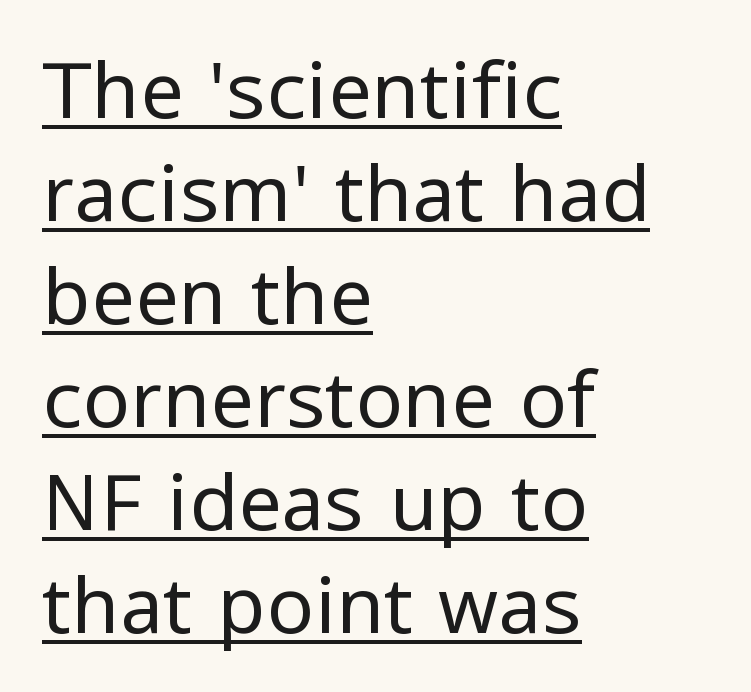
The image shows 78 px regular-weight sans-serif type, upright; set left-aligned, normal line spacing (1.32x), normal letter spacing, underlined; low stroke contrast and a medium x-height.
